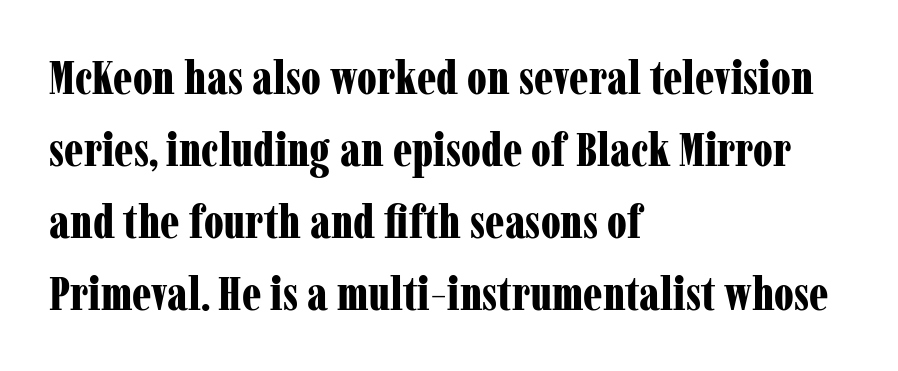
{"serif": "yes", "italic": "no", "bold": "yes", "weight": "bold", "width": "condensed", "stroke_contrast": "low", "x_height": "medium", "monospaced": "no", "underline": "no", "align": "left", "line_spacing": "normal", "line_spacing_ratio": 1.53, "letter_spacing": "normal", "letter_spacing_em": 0.0, "glyph_px": 47}
